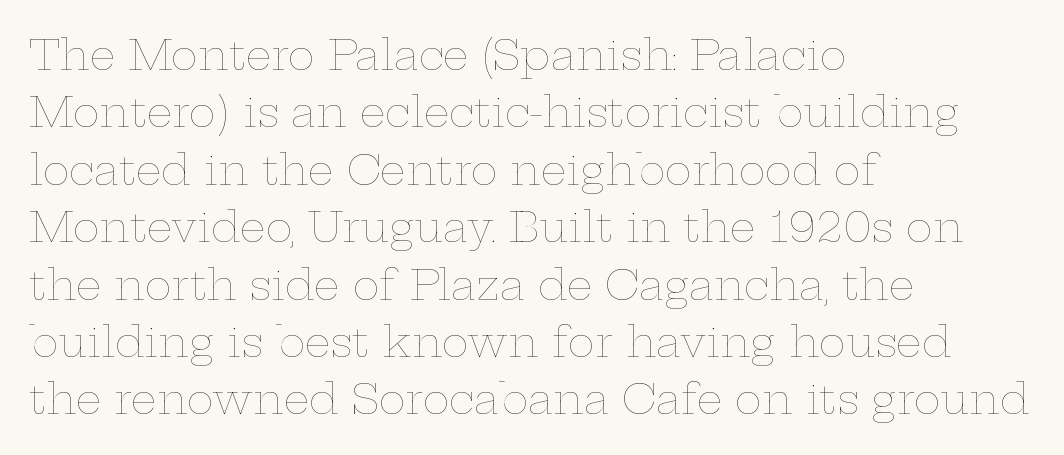
Q: Is the text bold? A: No.
Q: Is the text italic (slanted)? A: No, it is upright.
Q: Is the text underlined? A: No.
Q: How is the paragraph aligned? A: Left-aligned.
Q: Is the spacing between letters normal or unusually wide? A: Normal.
Q: Is the spacing between lines tight, normal or loose? A: Normal.
Q: Width (condensed, normal, or wide)? A: Wide.
Q: Stroke contrast? A: Low.
Q: x-height? A: Medium.
Q: Monospaced? A: No.
